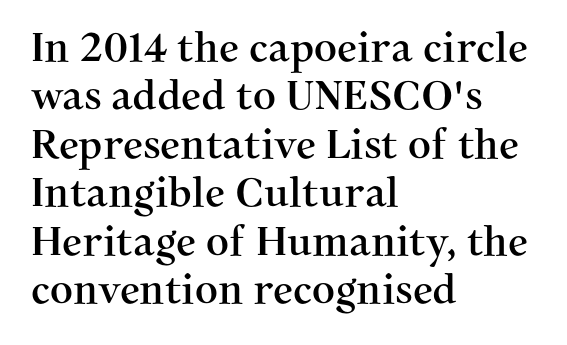
In CSS terms this would be text-align: left. Nope, not italic — everything's standing straight. Do the characters align in a grid? No, the font is proportional. Type style note: has serifs. The passage shown is not underscored anywhere.
